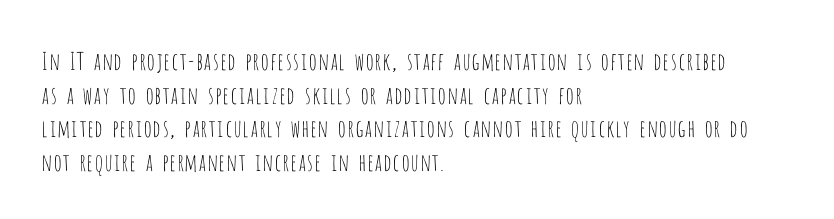
The image shows 24 px text type, upright; set left-aligned, normal line spacing (1.4x), normal letter spacing, not underlined.
